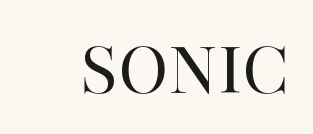
{"serif": "yes", "italic": "no", "bold": "no", "weight": "regular", "width": "normal", "stroke_contrast": "high", "x_height": "medium", "monospaced": "no", "underline": "no", "letter_spacing": "normal", "letter_spacing_em": 0.0, "glyph_px": 79}
